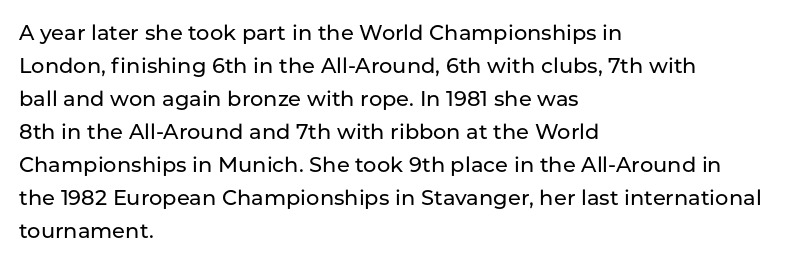
Do the letters lean? They stand straight. You could call the tracking neutral — neither tight nor loose. The passage shown is not underscored anywhere. The ragged edge is on the right, which tells us the setting is flush left. Students, observe: this is what conventionally led text looks like.
